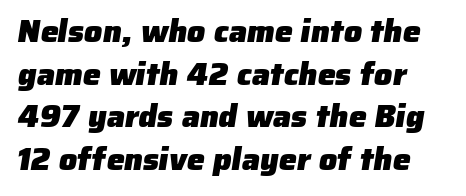
Q: Is the text bold? A: Yes.
Q: Is the typeface a serif or a sans-serif typeface? A: Sans-serif.
Q: Is the text underlined? A: No.
Q: Is the spacing between letters normal or unusually wide? A: Normal.
Q: Is the spacing between lines tight, normal or loose? A: Normal.
Q: Width (condensed, normal, or wide)? A: Normal.
Q: Stroke contrast? A: Low.
Q: x-height? A: Medium.
Q: Monospaced? A: No.
